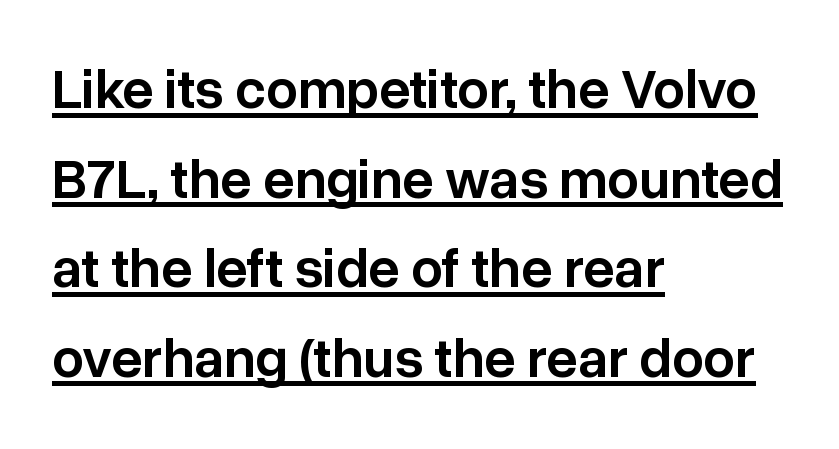
Successive baselines arrive at the customary interval. Nope, no serifs anywhere on these letters. The text block is weighted toward the left margin, trailing off unevenly rightward. This is the regular roman posture of the typeface.
